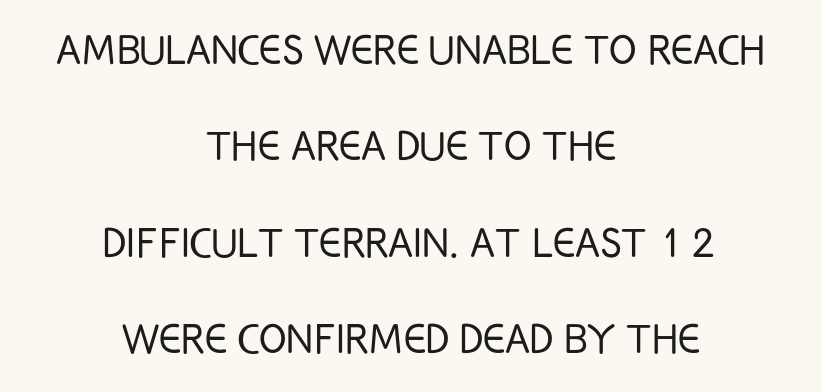
{"serif": "no", "italic": "no", "bold": "no", "weight": "light", "width": "condensed", "stroke_contrast": "low", "x_height": "large", "monospaced": "no", "underline": "no", "align": "center", "line_spacing_ratio": 1.89, "letter_spacing": "normal", "letter_spacing_em": 0.0, "glyph_px": 51}
